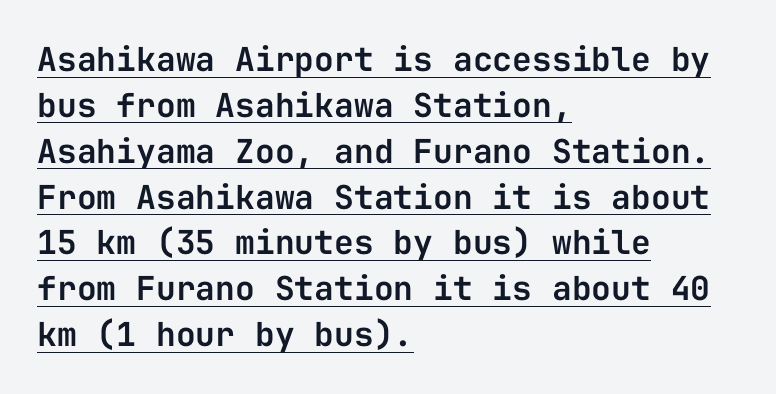
The image shows 33 px sans-serif type, upright, monospaced; set left-aligned, normal line spacing (1.39x), normal letter spacing, underlined; low stroke contrast and a medium x-height.
